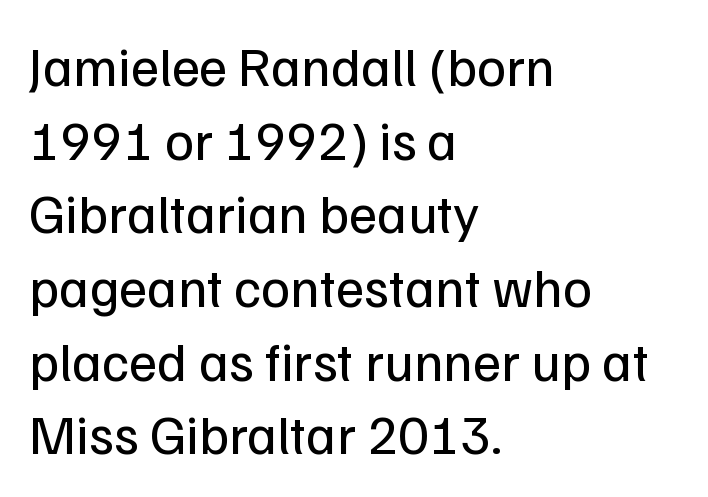
{"serif": "no", "italic": "no", "bold": "no", "weight": "regular", "width": "normal", "stroke_contrast": "low", "x_height": "medium", "monospaced": "no", "underline": "no", "align": "left", "line_spacing": "normal", "line_spacing_ratio": 1.34, "letter_spacing": "normal", "letter_spacing_em": 0.0, "glyph_px": 55}
